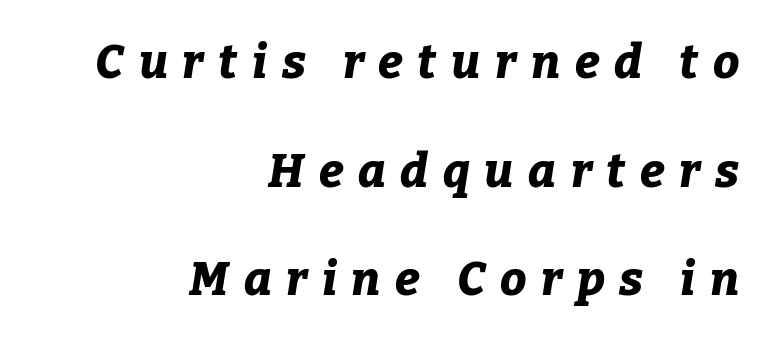
{"italic": "yes", "lean": "right", "slant_degrees": 9, "bold": "yes", "weight": "bold", "width": "normal", "stroke_contrast": "low", "x_height": "medium", "monospaced": "no", "underline": "no", "align": "right", "line_spacing": "loose", "line_spacing_ratio": 2.31, "letter_spacing": "wide", "letter_spacing_em": 0.31, "glyph_px": 47}
